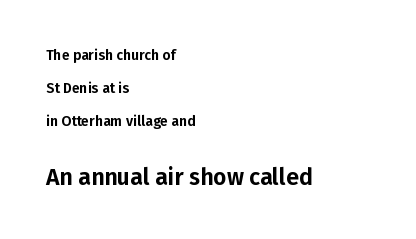
{"italic": "no", "underline": "no", "align": "left", "line_spacing": "loose", "line_spacing_ratio": 2.35, "letter_spacing": "normal", "letter_spacing_em": 0.0, "larger_block": "second", "size_ratio": 1.64, "glyph_px": 23}
